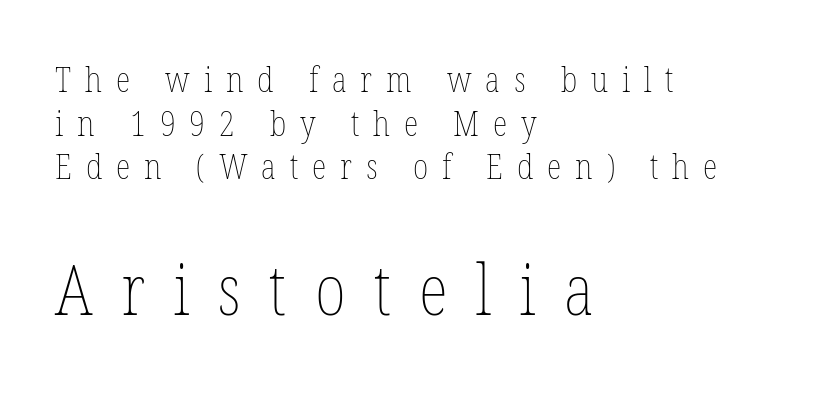
The image shows 69 px thin, condensed type, upright; set left-aligned, normal line spacing (1.28x), unusually wide letter spacing (+0.41 em), not underlined; the second (bottom) block is 2.03x larger; low stroke contrast and a medium x-height.
